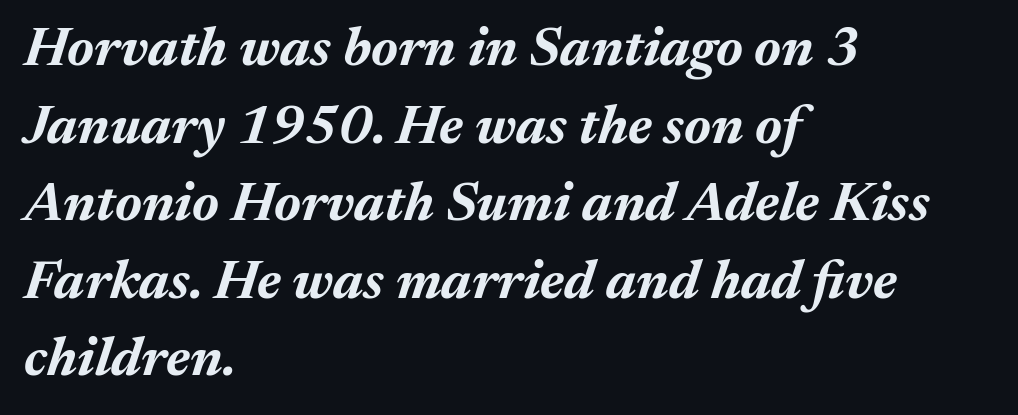
{"italic": "yes", "lean": "right", "slant_degrees": 17, "bold": "yes", "weight": "bold", "width": "normal", "stroke_contrast": "medium", "x_height": "medium", "monospaced": "no", "underline": "no", "align": "left", "line_spacing": "normal", "line_spacing_ratio": 1.41, "letter_spacing": "normal", "letter_spacing_em": 0.0, "glyph_px": 55}
